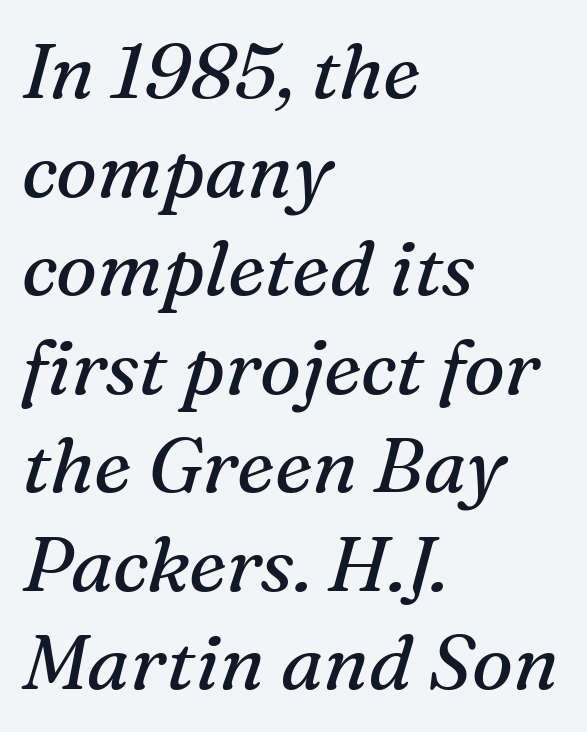
{"serif": "yes", "italic": "yes", "lean": "right", "slant_degrees": 16, "bold": "no", "weight": "regular", "width": "normal", "stroke_contrast": "medium", "x_height": "medium", "monospaced": "no", "underline": "no", "align": "left", "line_spacing": "normal", "line_spacing_ratio": 1.28, "letter_spacing": "normal", "letter_spacing_em": 0.0, "glyph_px": 77}
